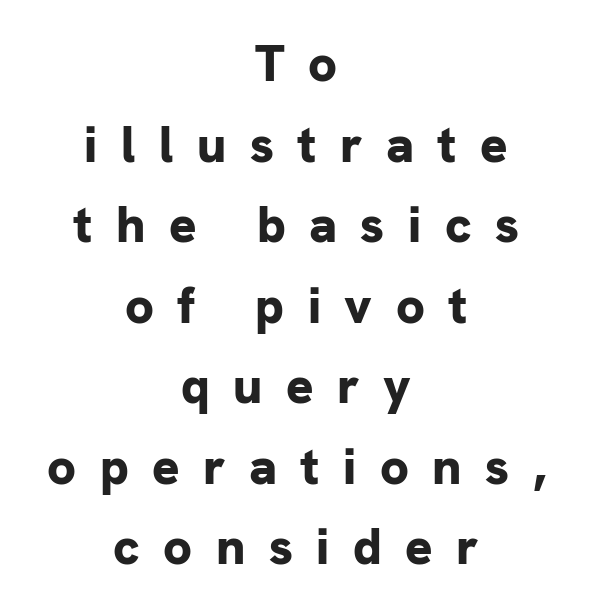
The image shows 51 px bold sans-serif type, upright; set centered, normal line spacing (1.58x), unusually wide letter spacing (+0.46 em), not underlined; low stroke contrast and a medium x-height.
